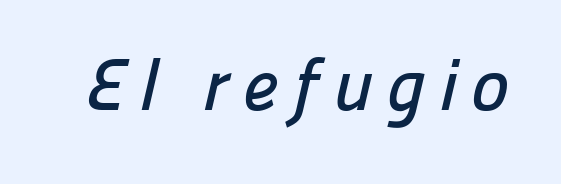
Q: Is the typeface a serif or a sans-serif typeface? A: Sans-serif.
Q: Is the text underlined? A: No.
Q: Width (condensed, normal, or wide)? A: Normal.
Q: Stroke contrast? A: Low.
Q: x-height? A: Medium.
Q: Monospaced? A: No.
